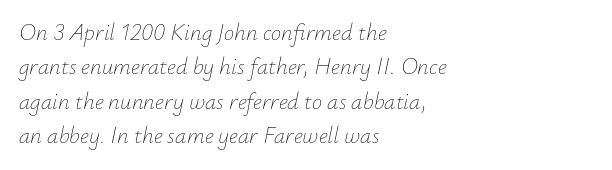
The image shows 23 px text type, italic (leaning right); set left-aligned, normal line spacing (1.5x), normal letter spacing, not underlined.
